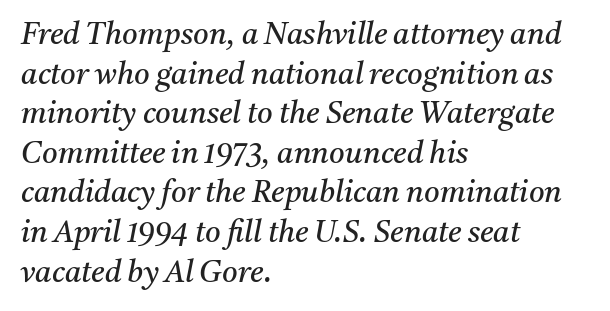
The lines are quadded left. The characters display serif detailing at their extremities. Tracking value appears to be zero — textbook default spacing. Nobody drew a line under any word here. Leading: standard.
